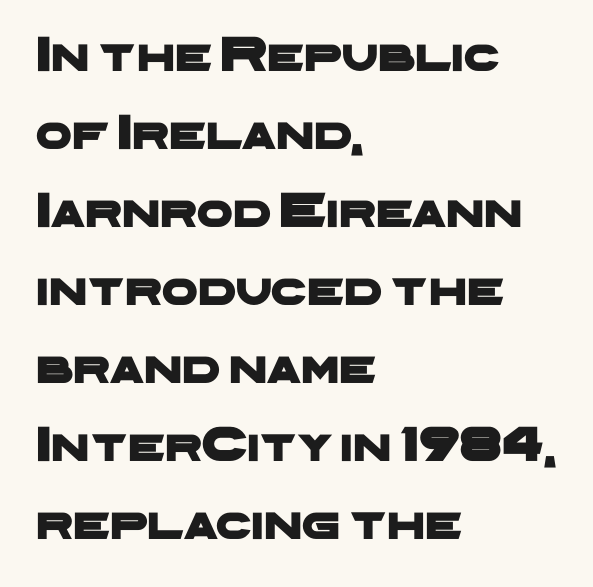
Spacing verdict: proportional, widths tailored to each character. Check where the strokes stop: nothing finishes them off — pure sans. One glance says typical: line gaps are just what's usual. The passage is arranged the way most books set body copy — flush left.
